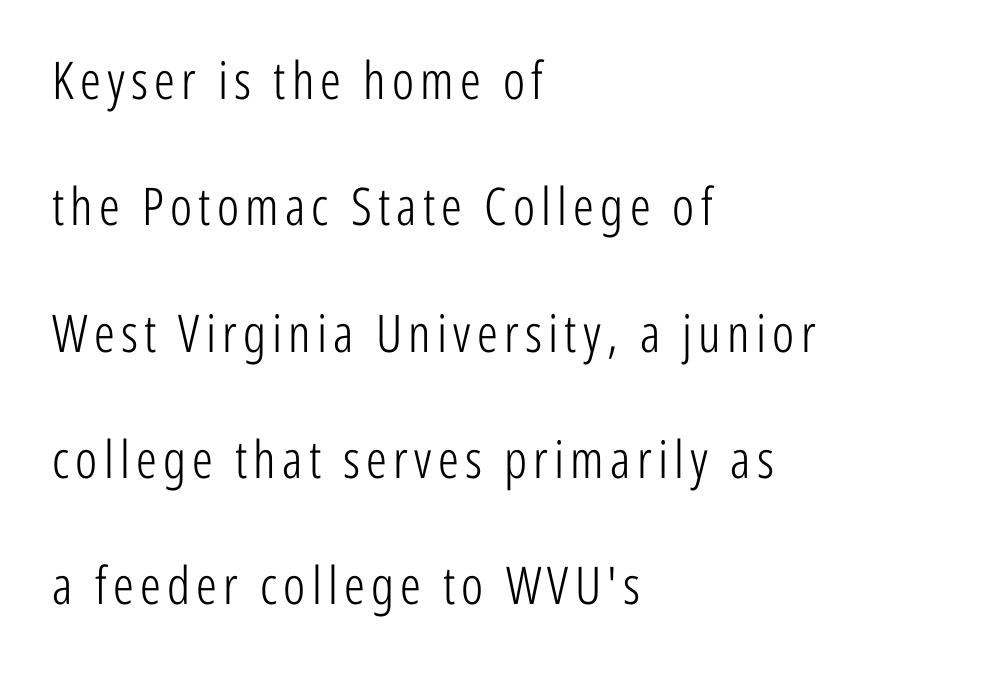
{"serif": "no", "italic": "no", "bold": "no", "weight": "light", "width": "condensed", "stroke_contrast": "low", "x_height": "medium", "monospaced": "no", "underline": "no", "align": "left", "line_spacing": "loose", "line_spacing_ratio": 2.43, "glyph_px": 52}
